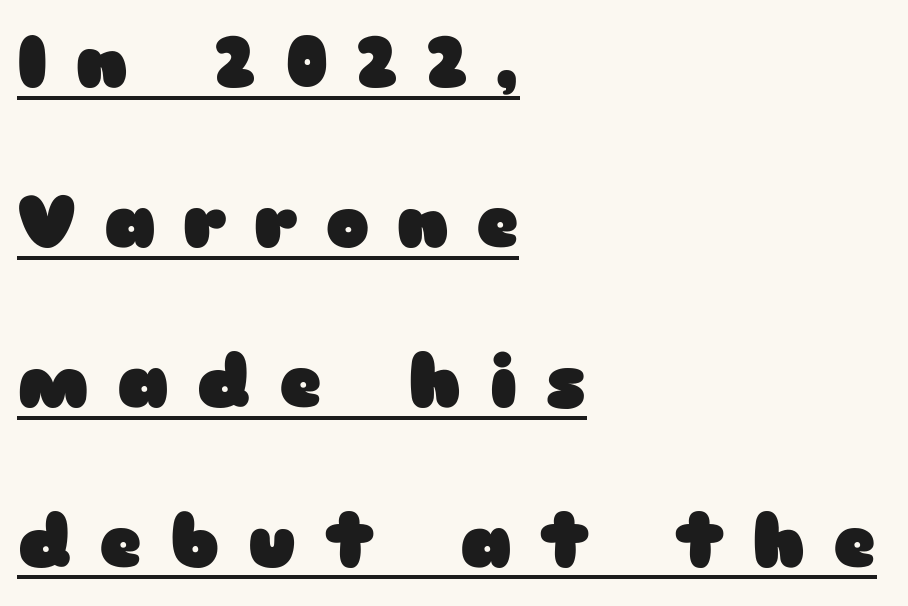
The image shows 73 px heavy, wide sans-serif type, upright; set left-aligned, loose line spacing (2.19x), unusually wide letter spacing (+0.38 em), underlined; low stroke contrast and a medium x-height.
